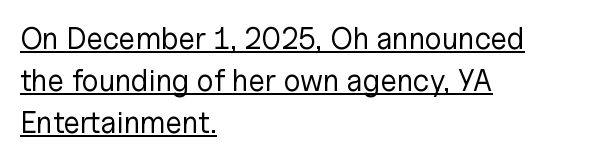
The image shows 30 px regular-weight sans-serif type, upright; set left-aligned, normal line spacing (1.4x), normal letter spacing, underlined; low stroke contrast and a medium x-height.
